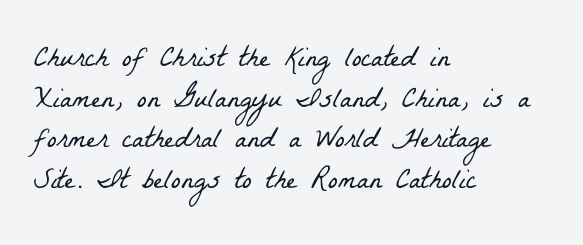
Q: Is the text bold? A: No.
Q: Is the typeface a serif or a sans-serif typeface? A: Serif.
Q: Is the text underlined? A: No.
Q: How is the paragraph aligned? A: Left-aligned.
Q: Is the spacing between letters normal or unusually wide? A: Normal.
Q: Is the spacing between lines tight, normal or loose? A: Normal.
Q: Width (condensed, normal, or wide)? A: Condensed.
Q: Stroke contrast? A: Low.
Q: x-height? A: Medium.
Q: Monospaced? A: No.
